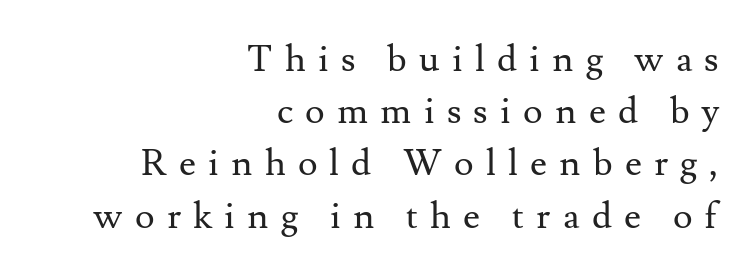
Q: Is the text bold? A: No.
Q: Is the text italic (slanted)? A: No, it is upright.
Q: Is the typeface a serif or a sans-serif typeface? A: Serif.
Q: Is the text underlined? A: No.
Q: How is the paragraph aligned? A: Right-aligned.
Q: Is the spacing between letters normal or unusually wide? A: Unusually wide.
Q: Is the spacing between lines tight, normal or loose? A: Normal.
Q: Width (condensed, normal, or wide)? A: Normal.
Q: Stroke contrast? A: Medium.
Q: x-height? A: Small.
Q: Monospaced? A: No.
